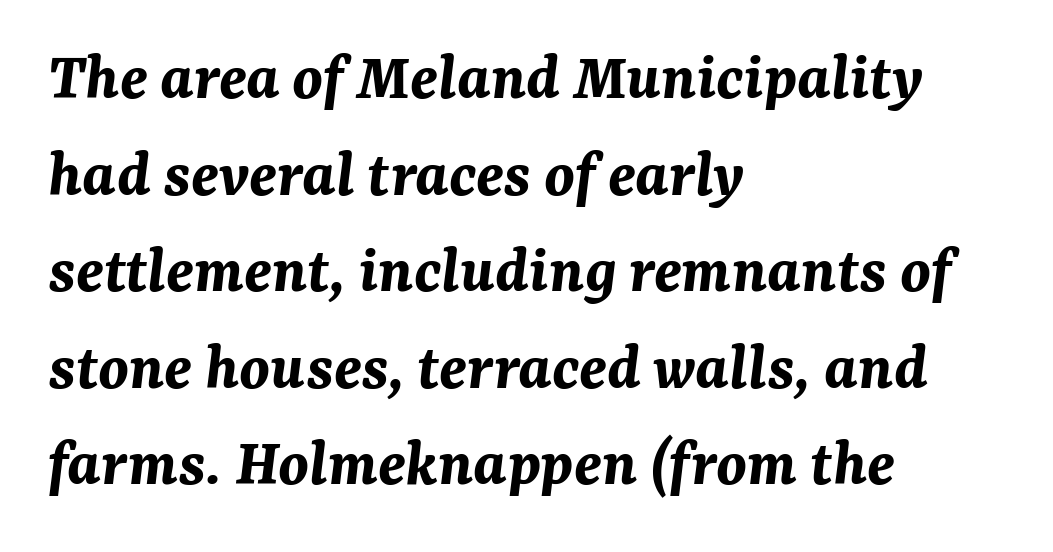
The image shows 68 px bold type, italic (leaning right); set left-aligned, normal line spacing (1.42x), normal letter spacing, not underlined; medium stroke contrast and a medium x-height.
